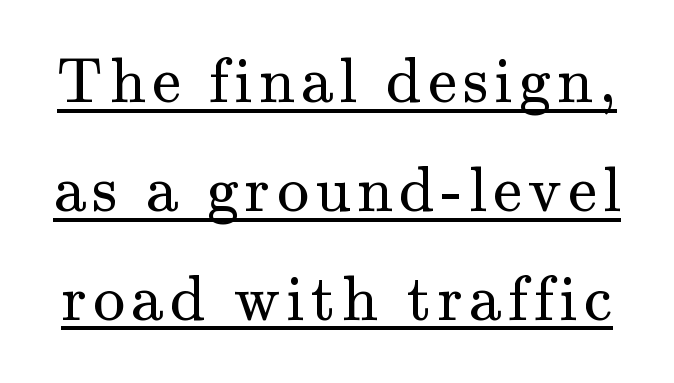
{"serif": "yes", "italic": "no", "bold": "no", "weight": "regular", "width": "normal", "stroke_contrast": "medium", "x_height": "small", "monospaced": "no", "underline": "yes", "line_spacing": "normal", "line_spacing_ratio": 1.7, "glyph_px": 64}
